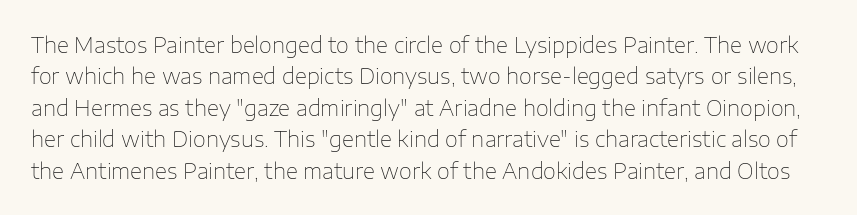
{"italic": "no", "bold": "no", "underline": "no", "line_spacing": "normal", "line_spacing_ratio": 1.5, "letter_spacing": "normal", "letter_spacing_em": 0.0, "glyph_px": 21}
